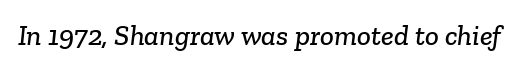
The image shows 29 px serif type; set normal letter spacing, not underlined; low stroke contrast and a medium x-height.
